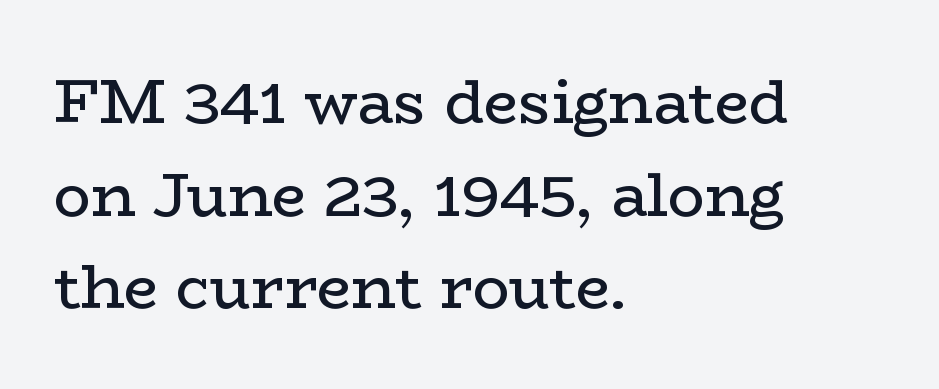
{"serif": "yes", "italic": "no", "bold": "no", "weight": "regular", "width": "wide", "stroke_contrast": "low", "x_height": "medium", "monospaced": "no", "underline": "no", "align": "left", "line_spacing": "normal", "line_spacing_ratio": 1.52, "letter_spacing": "normal", "letter_spacing_em": 0.0, "glyph_px": 61}
